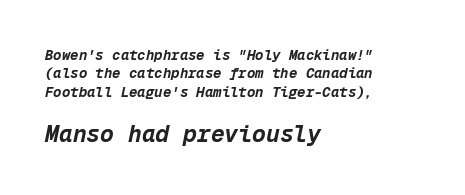
The image shows 23 px bold type, italic (leaning right); set left-aligned, normal line spacing (1.31x), normal letter spacing, not underlined; the second (bottom) block is 1.64x larger.
